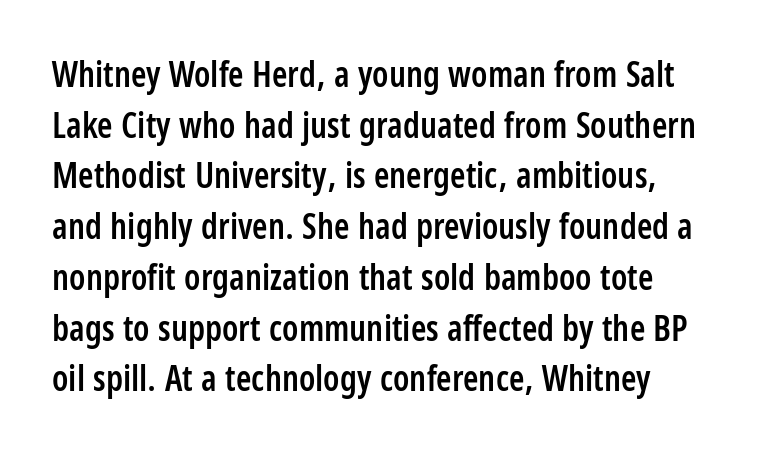
The horizontal fit of the characters is conventional and even. The rendering uses natural spacing where letterforms have individual widths. A clean baseline with only descenders dipping below it. This is roman type, the default non-slanted kind.
